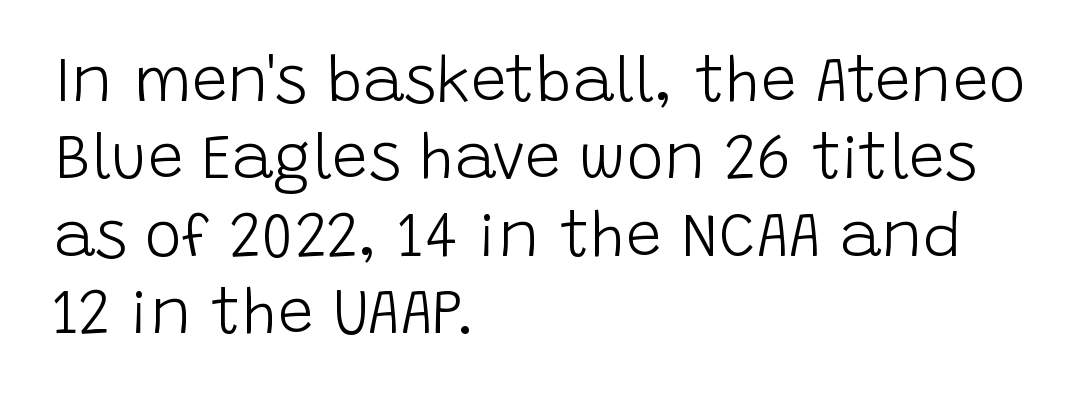
Q: Is the text bold? A: No.
Q: Is the text italic (slanted)? A: No, it is upright.
Q: Is the typeface a serif or a sans-serif typeface? A: Sans-serif.
Q: Is the text underlined? A: No.
Q: How is the paragraph aligned? A: Left-aligned.
Q: Is the spacing between letters normal or unusually wide? A: Normal.
Q: Width (condensed, normal, or wide)? A: Normal.
Q: Stroke contrast? A: Low.
Q: x-height? A: Large.
Q: Monospaced? A: No.
